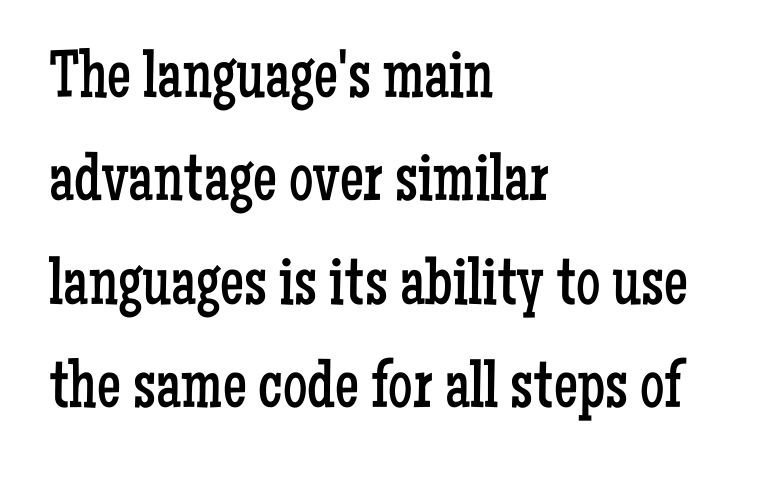
Q: Is the text bold? A: No.
Q: Is the text italic (slanted)? A: No, it is upright.
Q: Is the typeface a serif or a sans-serif typeface? A: Serif.
Q: Is the text underlined? A: No.
Q: How is the paragraph aligned? A: Left-aligned.
Q: Is the spacing between letters normal or unusually wide? A: Normal.
Q: Is the spacing between lines tight, normal or loose? A: Normal.
Q: Width (condensed, normal, or wide)? A: Condensed.
Q: Stroke contrast? A: Low.
Q: x-height? A: Medium.
Q: Monospaced? A: No.
